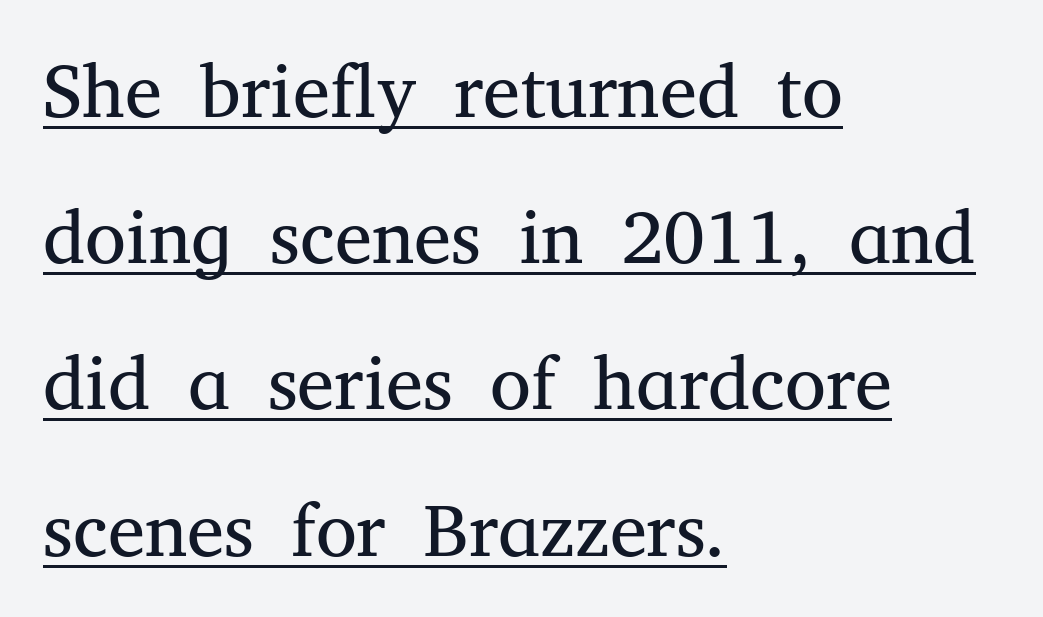
Q: Is the text bold? A: No.
Q: Is the text italic (slanted)? A: No, it is upright.
Q: Is the typeface a serif or a sans-serif typeface? A: Serif.
Q: Is the text underlined? A: Yes.
Q: How is the paragraph aligned? A: Left-aligned.
Q: Is the spacing between letters normal or unusually wide? A: Normal.
Q: Is the spacing between lines tight, normal or loose? A: Loose.
Q: Width (condensed, normal, or wide)? A: Normal.
Q: Stroke contrast? A: Medium.
Q: x-height? A: Medium.
Q: Monospaced? A: No.
